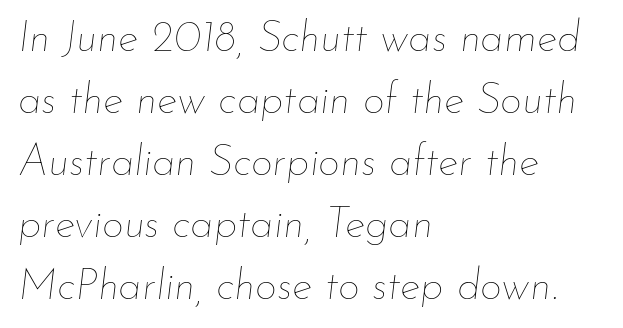
Q: Is the text bold? A: No.
Q: Is the text italic (slanted)? A: Yes, it leans right by about 7 degrees.
Q: Is the text underlined? A: No.
Q: How is the paragraph aligned? A: Left-aligned.
Q: Is the spacing between letters normal or unusually wide? A: Normal.
Q: Is the spacing between lines tight, normal or loose? A: Normal.
Q: Width (condensed, normal, or wide)? A: Normal.
Q: Stroke contrast? A: Low.
Q: x-height? A: Small.
Q: Monospaced? A: No.
